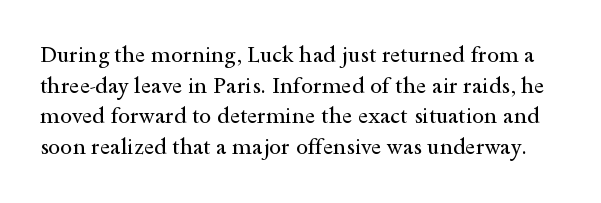
The image shows 22 px text type, upright; set normal line spacing (1.39x), normal letter spacing, not underlined.
